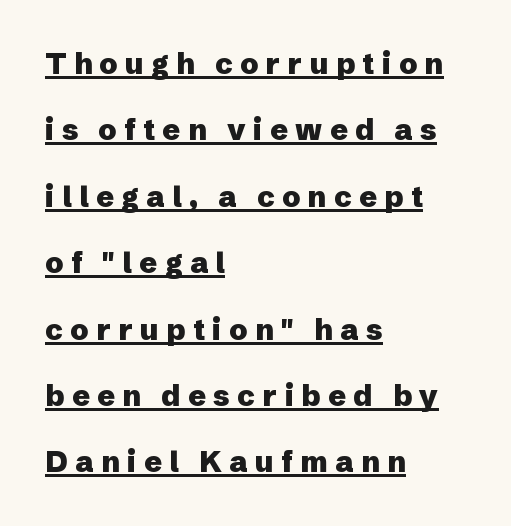
{"serif": "no", "italic": "no", "bold": "yes", "weight": "heavy", "width": "normal", "stroke_contrast": "low", "x_height": "medium", "monospaced": "no", "underline": "yes", "align": "left", "line_spacing": "loose", "line_spacing_ratio": 2.29, "letter_spacing": "wide", "letter_spacing_em": 0.26, "glyph_px": 29}
